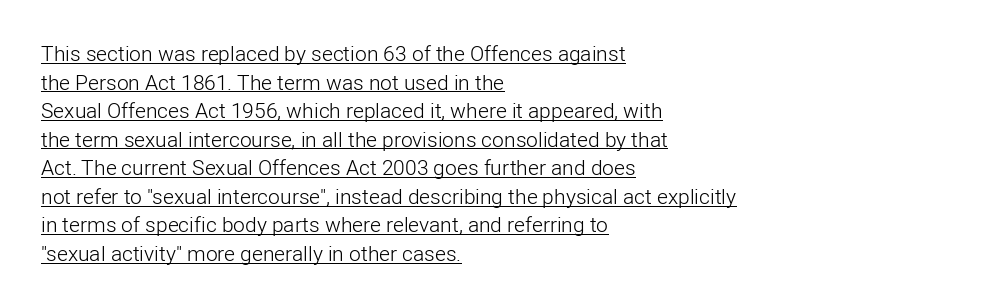
{"italic": "no", "bold": "no", "underline": "yes", "align": "left", "line_spacing": "normal", "line_spacing_ratio": 1.36, "letter_spacing": "normal", "letter_spacing_em": 0.0, "glyph_px": 21}
